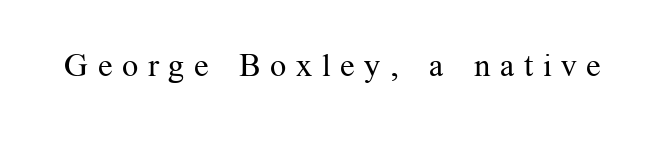
Each letter keeps its own natural width here, so spacing adapts to shape. Descender tails drop into unmarked territory. The type is letterspaced generously, with wide tracking. Upright lettering throughout.
